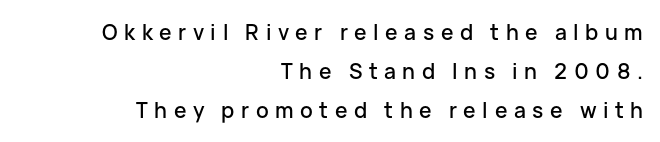
{"italic": "no", "underline": "no", "align": "right", "line_spacing_ratio": 1.85, "letter_spacing": "wide", "letter_spacing_em": 0.31, "glyph_px": 21}
